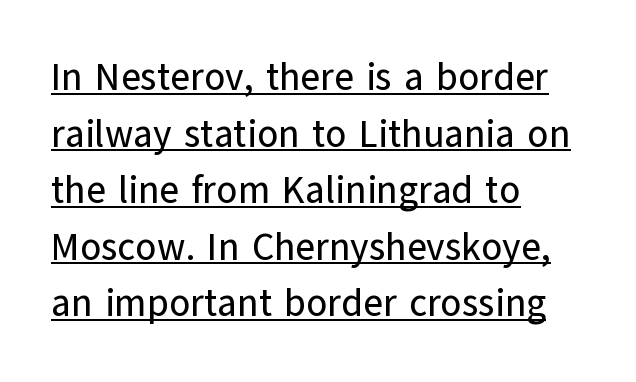
The gaps between neighbouring characters are ordinary and unremarkable. Grotesque or geometric, the face here clearly has no serifs. In CSS terms this would be text-align: left. The glyphs are accompanied by a horizontal stroke just below them. Think of a printed novel: that variable character pitch is what you see here. Italic? Not at all — the glyphs are vertical.
